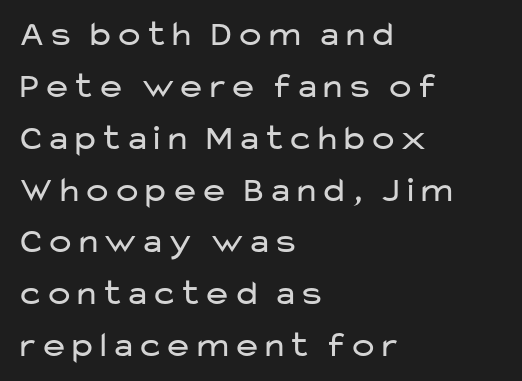
{"serif": "no", "italic": "no", "bold": "no", "weight": "regular", "width": "wide", "stroke_contrast": "low", "x_height": "medium", "monospaced": "no", "underline": "no", "align": "left", "line_spacing": "normal", "line_spacing_ratio": 1.44, "letter_spacing": "normal", "letter_spacing_em": 0.0, "glyph_px": 36}
